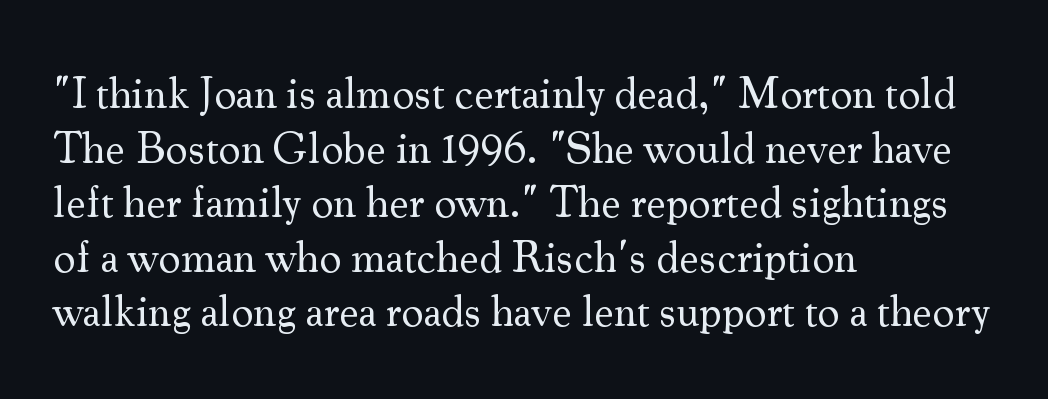
The image shows 44 px regular-weight serif type, upright; set left-aligned, line spacing 1.24x, normal letter spacing, not underlined; medium stroke contrast and a small x-height.
